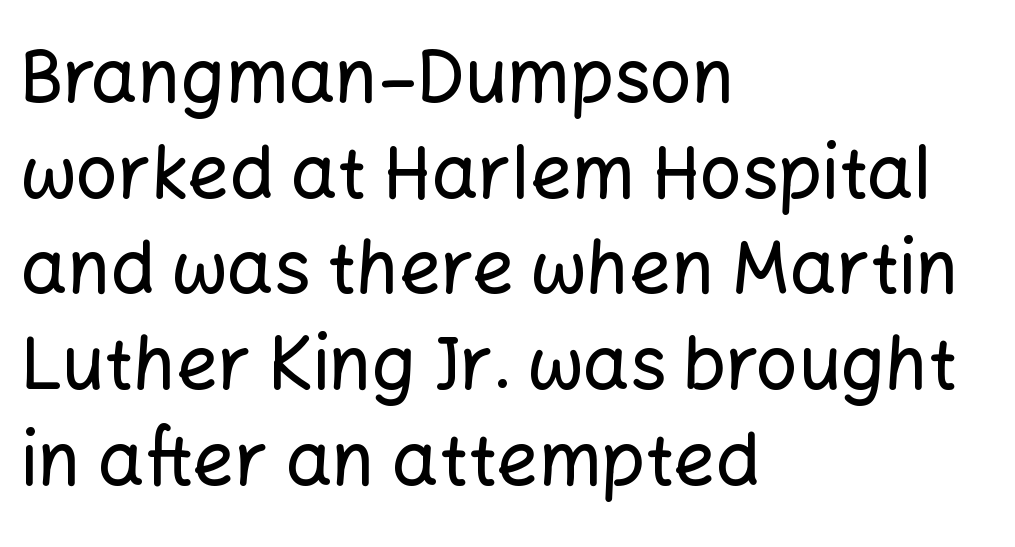
Observe the absence of serifs on each vertical stroke in this sample. Between one letter and the next there's only the usual sliver of space. The letters stand straight up with perfectly vertical stems. Leading: standard. Alignment: flush left. The space beneath each line is pristine and unruled.
